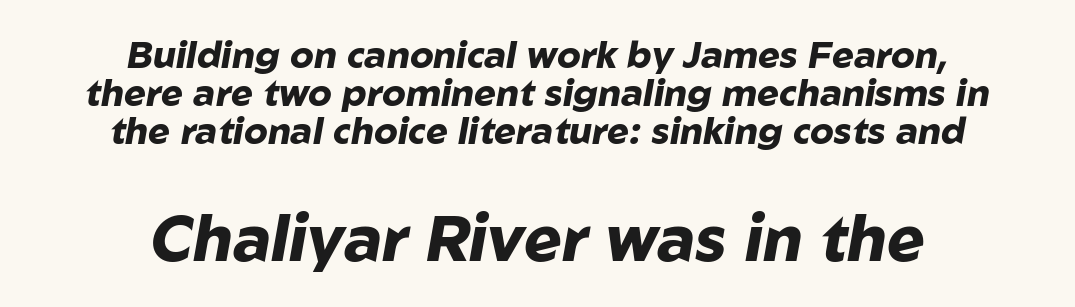
{"italic": "yes", "lean": "right", "slant_degrees": 10, "bold": "yes", "weight": "heavy", "width": "normal", "stroke_contrast": "low", "x_height": "medium", "monospaced": "no", "underline": "no", "align": "center", "line_spacing": "tight", "line_spacing_ratio": 1.03, "letter_spacing": "normal", "letter_spacing_em": 0.0, "larger_block": "second", "size_ratio": 1.73, "glyph_px": 64}
